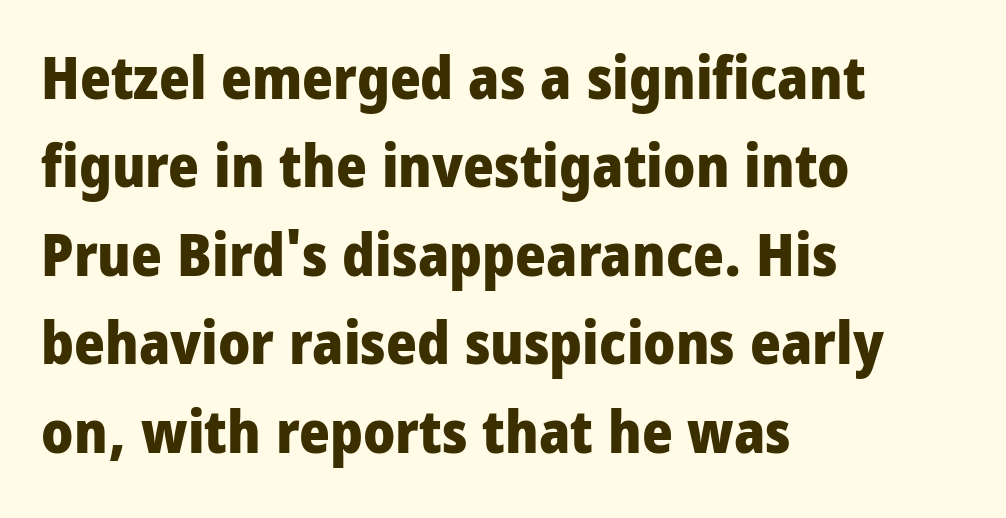
The image shows 59 px heavy, condensed sans-serif type, upright; set left-aligned, normal line spacing (1.5x), normal letter spacing, not underlined; low stroke contrast and a large x-height.
